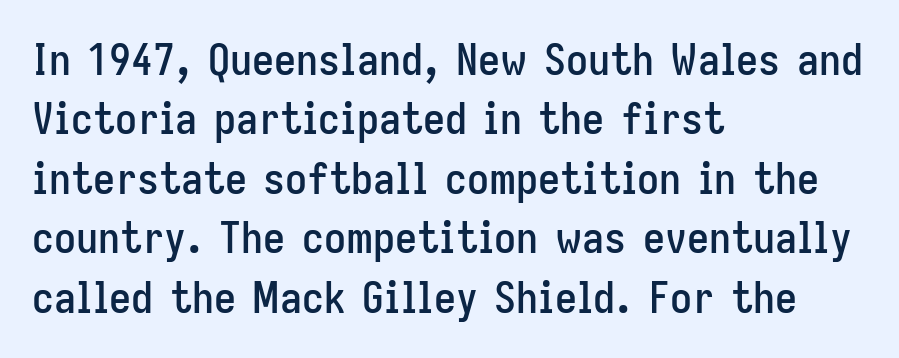
Q: Is the text italic (slanted)? A: No, it is upright.
Q: Is the typeface a serif or a sans-serif typeface? A: Sans-serif.
Q: Is the text underlined? A: No.
Q: How is the paragraph aligned? A: Left-aligned.
Q: Is the spacing between letters normal or unusually wide? A: Normal.
Q: Is the spacing between lines tight, normal or loose? A: Normal.
Q: Width (condensed, normal, or wide)? A: Condensed.
Q: Stroke contrast? A: Low.
Q: x-height? A: Medium.
Q: Monospaced? A: No.
